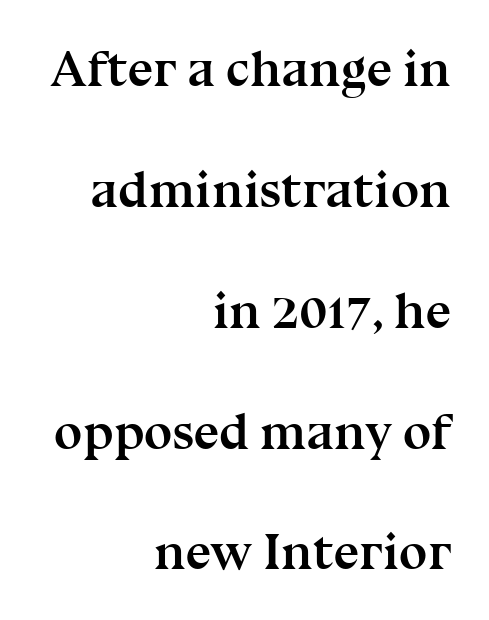
The passage shown is typed in a proportional face where columns would drift. The text was rendered using a seriffed face with decorative stroke endings. Nobody touched the tracking dial on this one. It's the straight-up-and-down kind of type. Where is the straight margin? On the right.
